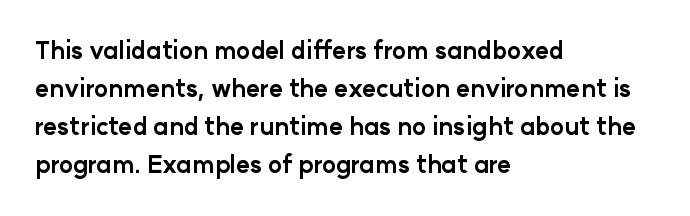
The image shows 24 px bold type, upright; set left-aligned, normal line spacing (1.59x), normal letter spacing, not underlined.
